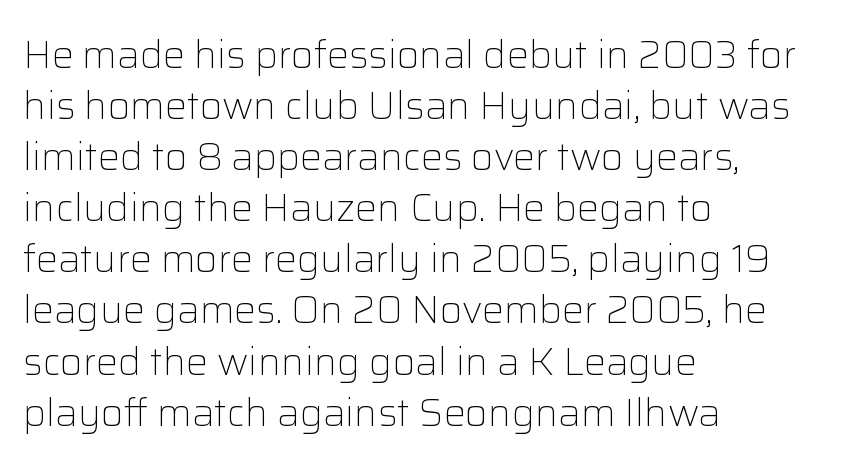
{"serif": "no", "italic": "no", "bold": "no", "weight": "light", "width": "normal", "stroke_contrast": "low", "x_height": "medium", "monospaced": "no", "underline": "no", "align": "left", "line_spacing": "normal", "line_spacing_ratio": 1.31, "letter_spacing": "normal", "letter_spacing_em": 0.0, "glyph_px": 39}
